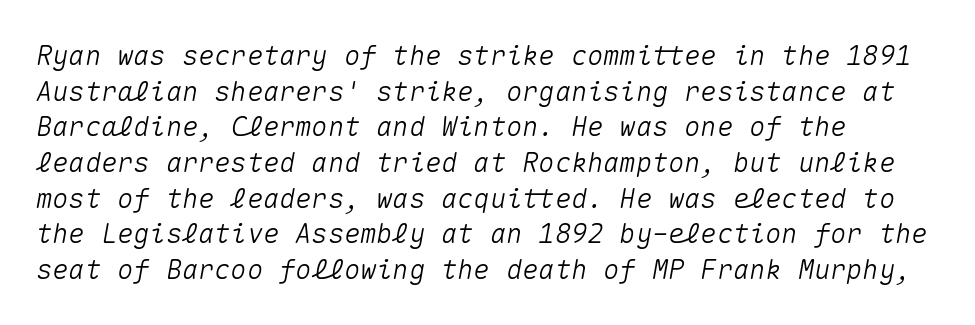
This rendering leaves character spacing at its baseline value. This rendering uses left alignment, leaving the right contour irregular. Would a proofreader flag this as italicized? Yes. Underline: absent.
